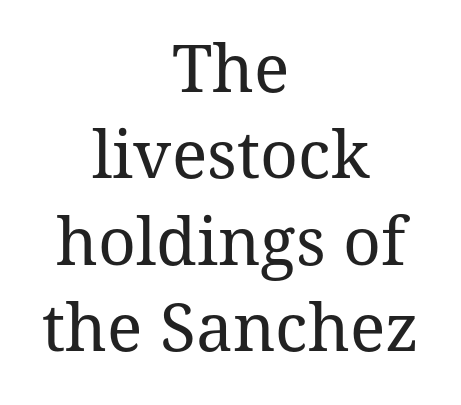
Q: Is the text bold? A: No.
Q: Is the text italic (slanted)? A: No, it is upright.
Q: Is the typeface a serif or a sans-serif typeface? A: Serif.
Q: Is the text underlined? A: No.
Q: How is the paragraph aligned? A: Centered.
Q: Is the spacing between letters normal or unusually wide? A: Normal.
Q: Is the spacing between lines tight, normal or loose? A: Normal.
Q: Width (condensed, normal, or wide)? A: Normal.
Q: Stroke contrast? A: Medium.
Q: x-height? A: Medium.
Q: Monospaced? A: No.
